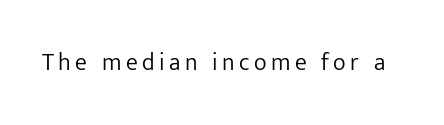
Only glyphs here, with clear space below each row. Posture: upright roman. The font is comparable to plain body text, perhaps lighter.
